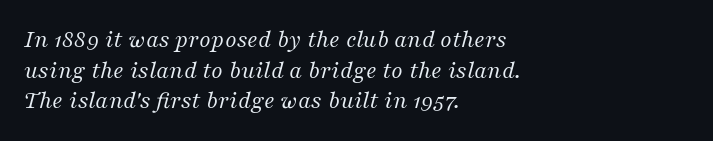
{"italic": "yes", "lean": "right", "slant_degrees": 16, "bold": "no", "underline": "no", "align": "left", "line_spacing_ratio": 1.23, "letter_spacing": "normal", "letter_spacing_em": 0.0, "glyph_px": 25}
